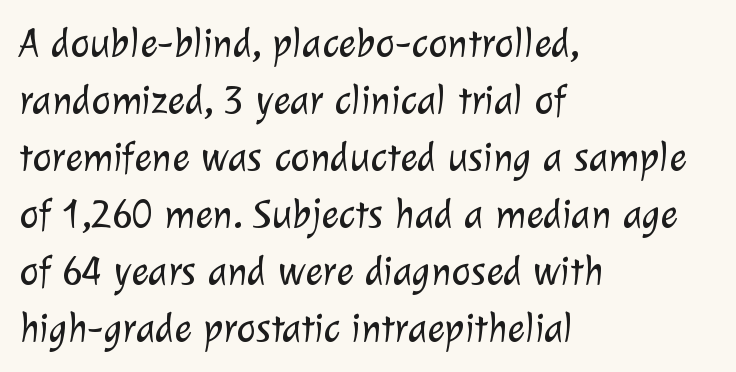
Q: Is the text bold? A: No.
Q: Is the typeface a serif or a sans-serif typeface? A: Sans-serif.
Q: Is the text underlined? A: No.
Q: How is the paragraph aligned? A: Left-aligned.
Q: Is the spacing between letters normal or unusually wide? A: Normal.
Q: Is the spacing between lines tight, normal or loose? A: Normal.
Q: Width (condensed, normal, or wide)? A: Normal.
Q: Stroke contrast? A: Low.
Q: x-height? A: Medium.
Q: Monospaced? A: No.
